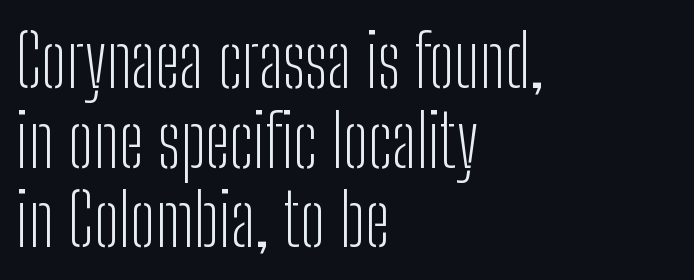
The image shows 73 px light, condensed sans-serif type, upright; set left-aligned, tight line spacing (1.09x), normal letter spacing, not underlined; low stroke contrast and a medium x-height.
